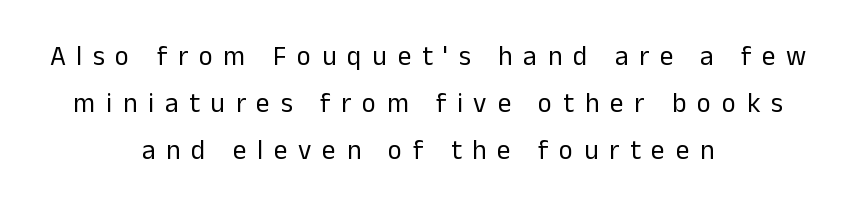
The image shows 27 px text type, upright; set centered, line spacing 1.75x, unusually wide letter spacing (+0.4 em), not underlined.
